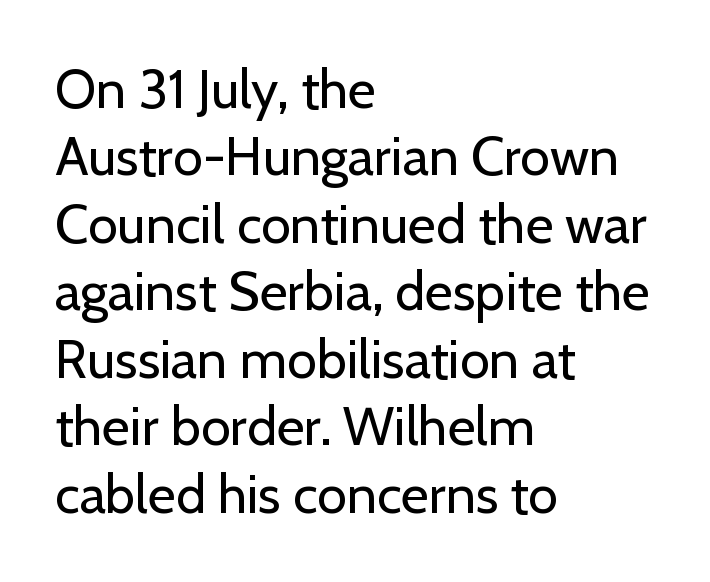
The image shows 54 px regular-weight sans-serif type, upright; set left-aligned, normal line spacing (1.25x), normal letter spacing, not underlined; low stroke contrast and a medium x-height.
